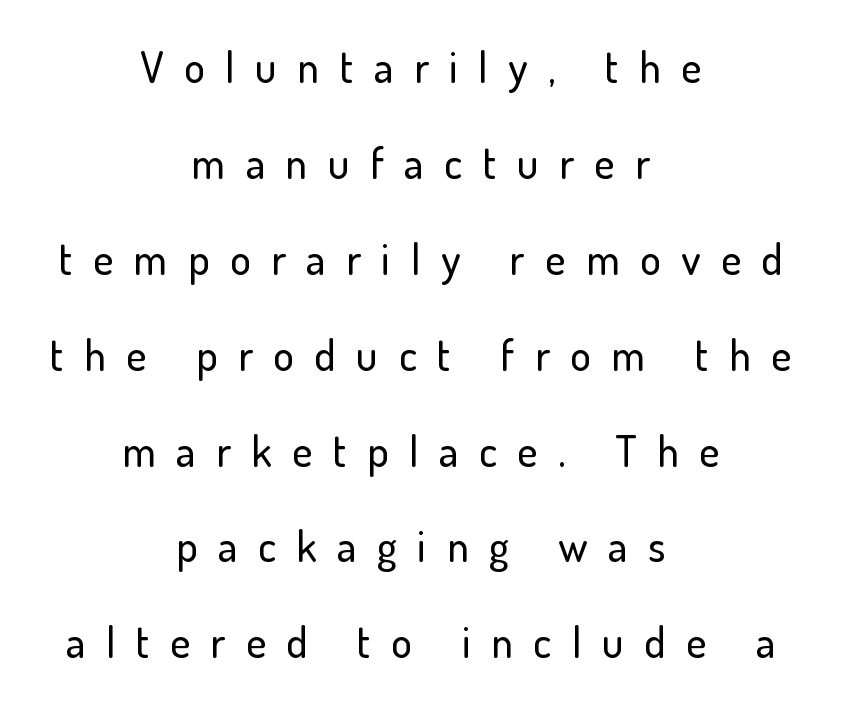
{"serif": "no", "italic": "no", "width": "normal", "stroke_contrast": "low", "x_height": "small", "monospaced": "no", "underline": "no", "align": "center", "line_spacing": "loose", "line_spacing_ratio": 2.23, "letter_spacing": "wide", "letter_spacing_em": 0.48, "glyph_px": 43}
